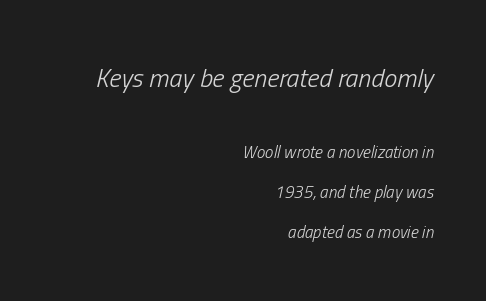
{"italic": "yes", "lean": "right", "slant_degrees": 13, "bold": "no", "underline": "no", "align": "right", "line_spacing": "loose", "line_spacing_ratio": 2.35, "letter_spacing": "normal", "letter_spacing_em": 0.0, "larger_block": "first", "size_ratio": 1.53, "glyph_px": 26}
